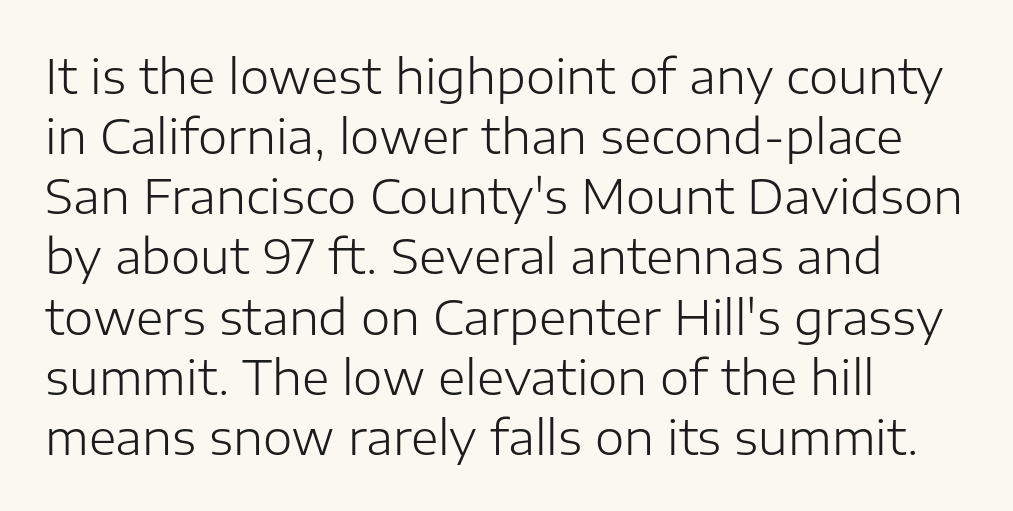
Posture: vertical. Only glyphs here, with clear space below each row. Tracking here is standard; glyphs follow each other at the usual distance. Varying glyph widths throughout — classic text-font behaviour.
